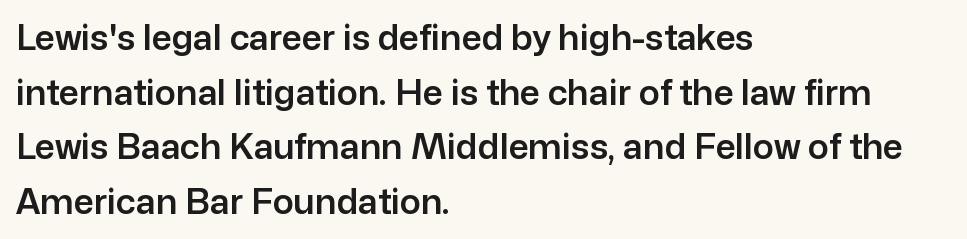
The image shows 35 px sans-serif type, upright; set left-aligned, normal line spacing (1.56x), normal letter spacing, not underlined; low stroke contrast and a medium x-height.
